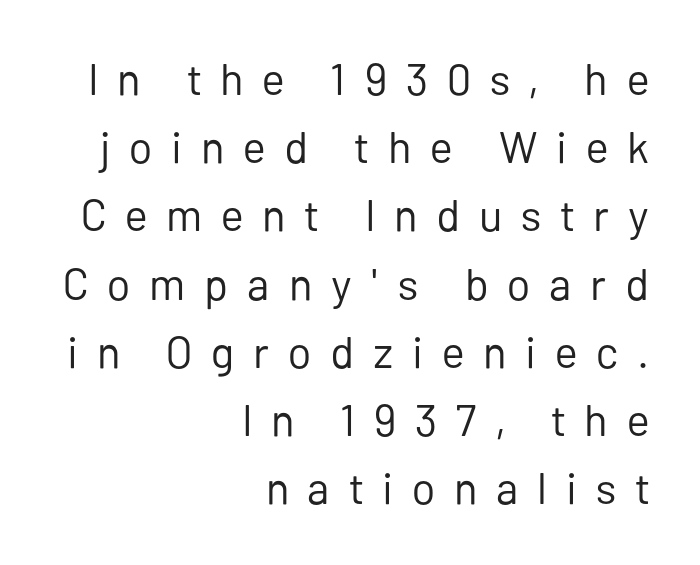
Short note: letters widely spaced. Posture: straight, roman, zero tilt. This sample uses a sans-serif face. A flush-right, rag-left setting is used for this passage. Looks like regular typesetting: each glyph gets only the width it needs. Evenly set lines give the paragraph a standard silhouette.
